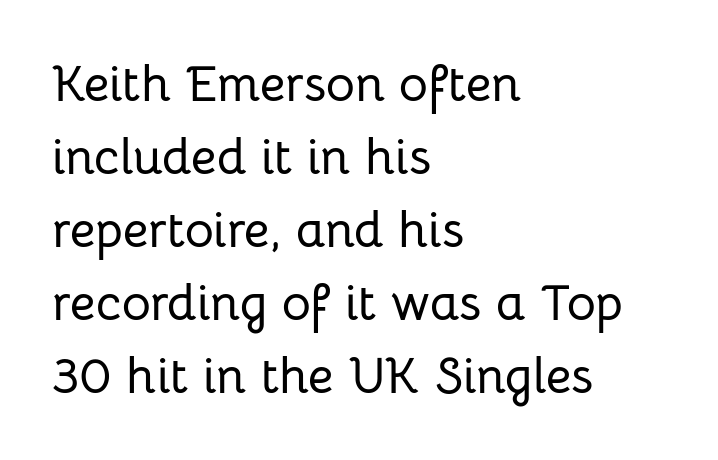
{"serif": "no", "italic": "no", "width": "normal", "stroke_contrast": "low", "x_height": "medium", "monospaced": "no", "underline": "no", "align": "left", "line_spacing": "normal", "line_spacing_ratio": 1.46, "letter_spacing": "normal", "letter_spacing_em": 0.0, "glyph_px": 50}
